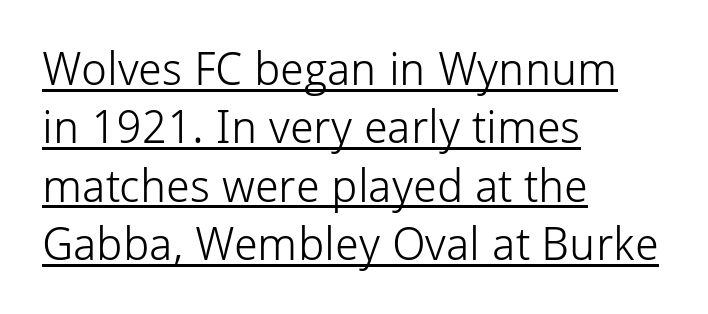
{"serif": "no", "italic": "no", "bold": "no", "weight": "light", "width": "normal", "stroke_contrast": "low", "x_height": "medium", "monospaced": "no", "underline": "yes", "align": "left", "line_spacing": "normal", "line_spacing_ratio": 1.27, "letter_spacing": "normal", "letter_spacing_em": 0.0, "glyph_px": 46}
